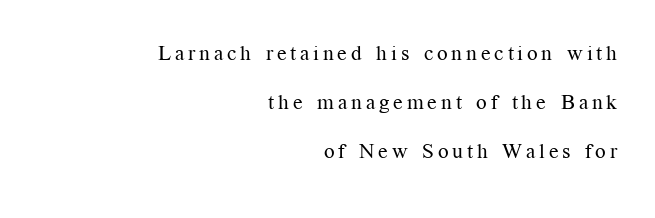
The image shows 21 px text type, upright; set right-aligned, loose line spacing (2.33x), not underlined.
